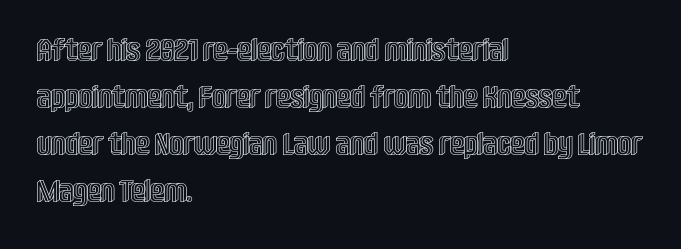
Whoever set this chose a conventional vertical rhythm. Type without underlining. The rendering anchors every line to the left-hand side. Looks like regular typesetting: each glyph gets only the width it needs. No italicization has been applied; the sample stays upright. There is no visible air inserted between adjacent glyphs.
